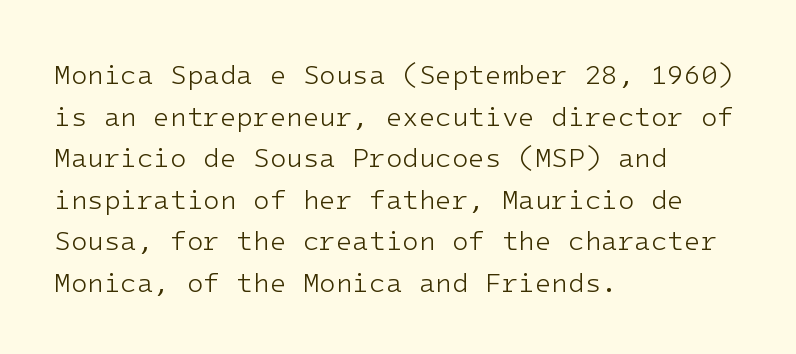
{"italic": "no", "bold": "no", "underline": "no", "align": "left", "line_spacing": "normal", "line_spacing_ratio": 1.54, "letter_spacing": "normal", "letter_spacing_em": 0.0, "glyph_px": 27}
